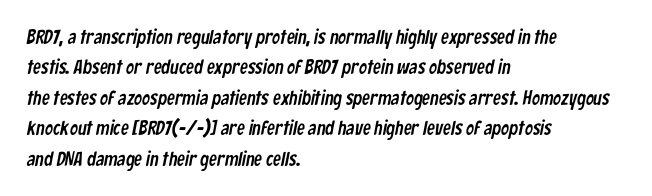
Q: Is the text underlined? A: No.
Q: How is the paragraph aligned? A: Left-aligned.
Q: Is the spacing between letters normal or unusually wide? A: Normal.
Q: Is the spacing between lines tight, normal or loose? A: Normal.
